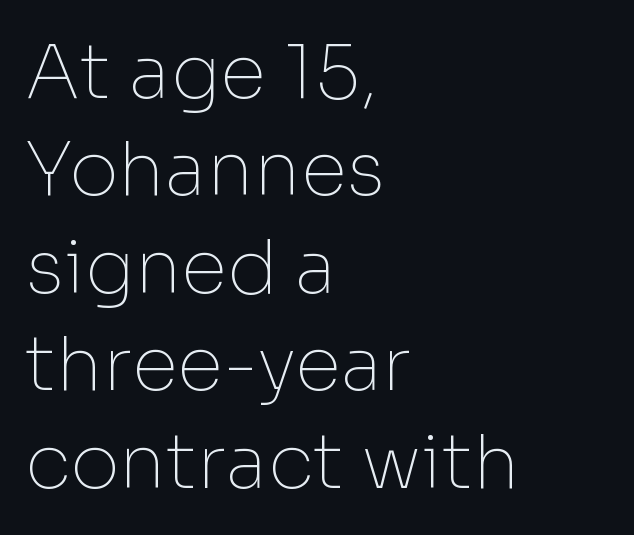
The image shows 75 px thin sans-serif type, upright; set left-aligned, normal line spacing (1.3x), normal letter spacing, not underlined; low stroke contrast and a medium x-height.
